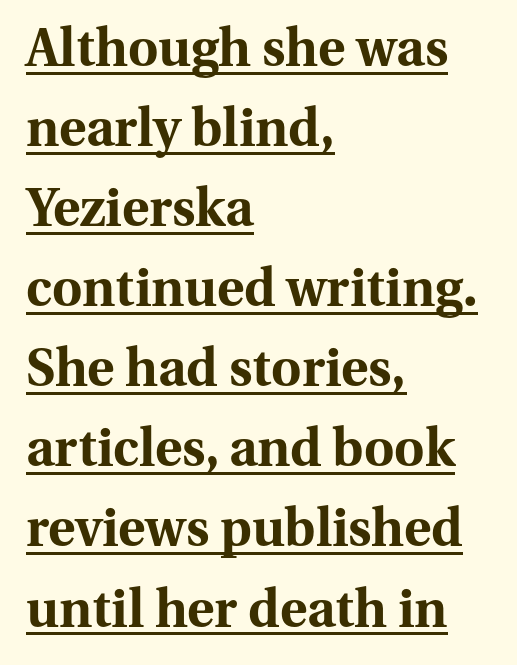
Q: Is the text bold? A: Yes.
Q: Is the text italic (slanted)? A: No, it is upright.
Q: Is the typeface a serif or a sans-serif typeface? A: Serif.
Q: Is the text underlined? A: Yes.
Q: How is the paragraph aligned? A: Left-aligned.
Q: Is the spacing between letters normal or unusually wide? A: Normal.
Q: Is the spacing between lines tight, normal or loose? A: Normal.
Q: Width (condensed, normal, or wide)? A: Normal.
Q: Stroke contrast? A: Medium.
Q: x-height? A: Medium.
Q: Monospaced? A: No.
